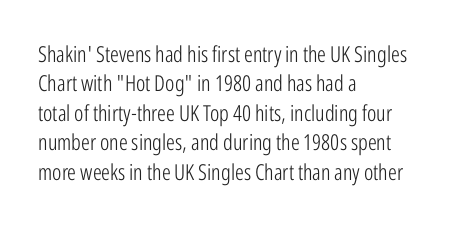
Q: Is the text bold? A: No.
Q: Is the text italic (slanted)? A: No, it is upright.
Q: Is the text underlined? A: No.
Q: How is the paragraph aligned? A: Left-aligned.
Q: Is the spacing between letters normal or unusually wide? A: Normal.
Q: Is the spacing between lines tight, normal or loose? A: Normal.
